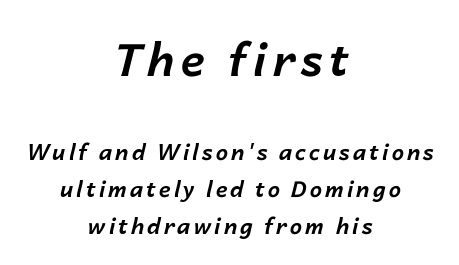
The image shows 45 px bold type, italic (leaning right); set centered, normal line spacing (1.69x), not underlined; the first (top) block is 2.05x larger; low stroke contrast and a medium x-height.
